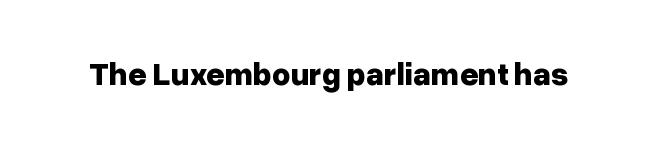
Q: Is the text bold? A: Yes.
Q: Is the text italic (slanted)? A: No, it is upright.
Q: Is the typeface a serif or a sans-serif typeface? A: Sans-serif.
Q: Is the text underlined? A: No.
Q: Is the spacing between letters normal or unusually wide? A: Normal.
Q: Width (condensed, normal, or wide)? A: Normal.
Q: Stroke contrast? A: Low.
Q: x-height? A: Medium.
Q: Monospaced? A: No.
